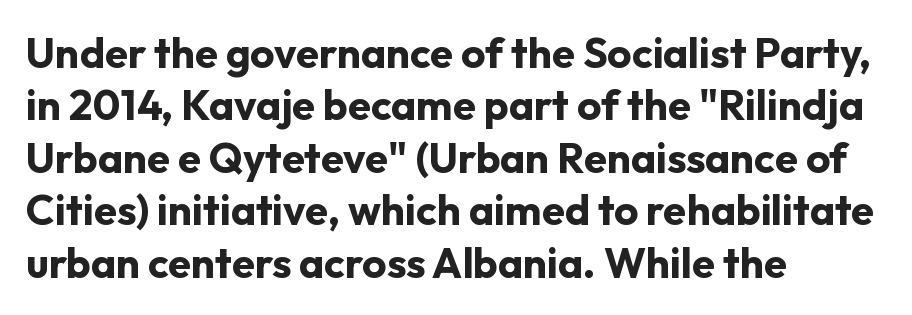
Q: Is the text bold? A: Yes.
Q: Is the text italic (slanted)? A: No, it is upright.
Q: Is the typeface a serif or a sans-serif typeface? A: Sans-serif.
Q: Is the text underlined? A: No.
Q: How is the paragraph aligned? A: Left-aligned.
Q: Is the spacing between letters normal or unusually wide? A: Normal.
Q: Is the spacing between lines tight, normal or loose? A: Normal.
Q: Width (condensed, normal, or wide)? A: Normal.
Q: Stroke contrast? A: Low.
Q: x-height? A: Medium.
Q: Monospaced? A: No.
